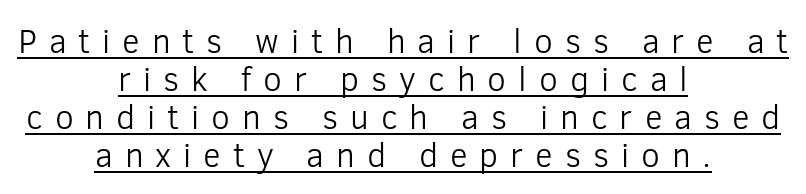
{"serif": "no", "italic": "no", "bold": "no", "weight": "light", "width": "normal", "stroke_contrast": "low", "x_height": "medium", "monospaced": "no", "underline": "yes", "align": "center", "line_spacing": "tight", "line_spacing_ratio": 1.12, "letter_spacing": "wide", "letter_spacing_em": 0.35, "glyph_px": 34}
